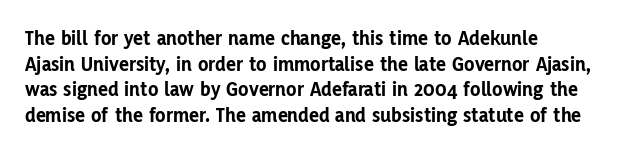
The image shows 21 px bold type, upright; set left-aligned, line spacing 1.22x, normal letter spacing, not underlined.
